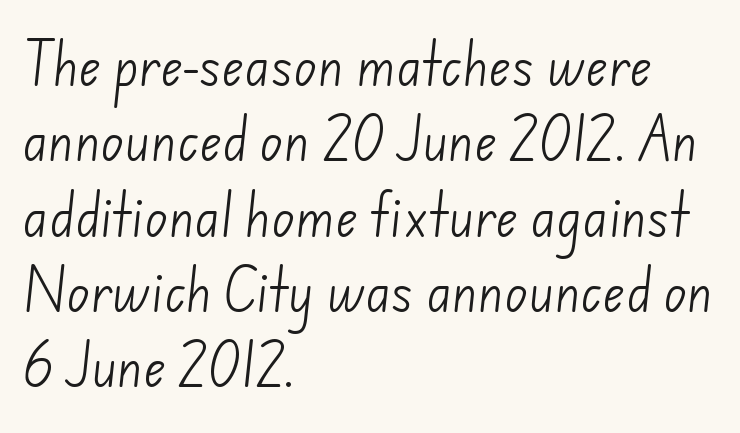
The image shows 48 px light sans-serif type; set left-aligned, normal line spacing (1.57x), normal letter spacing, not underlined; low stroke contrast and a small x-height.
